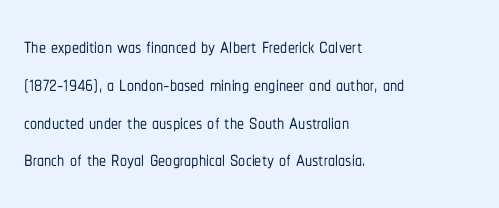
The compositor pushed each line to the left boundary. Upright lettering throughout. Note the varied advance widths — an 'i' is clearly narrower than an 'm'. Glyph-to-glyph distance matches everyday printed text.
